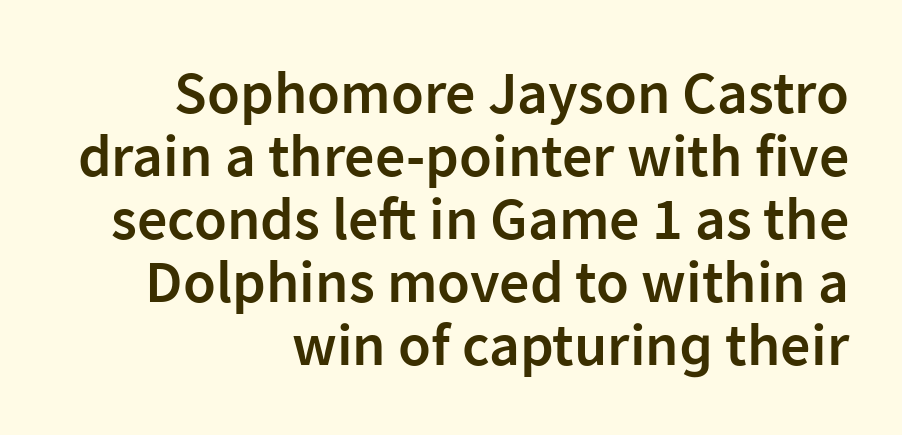
{"serif": "no", "italic": "no", "bold": "semi", "weight": "semibold", "width": "normal", "stroke_contrast": "low", "x_height": "medium", "monospaced": "no", "underline": "no", "align": "right", "line_spacing": "tight", "line_spacing_ratio": 1.05, "letter_spacing": "normal", "letter_spacing_em": 0.0, "glyph_px": 60}
